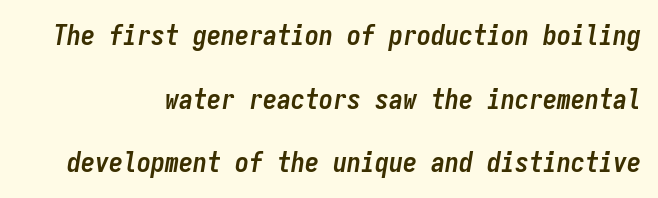
Q: Is the text bold? A: Yes.
Q: Is the text italic (slanted)? A: Yes, it leans right by about 9 degrees.
Q: Is the text underlined? A: No.
Q: Is the spacing between letters normal or unusually wide? A: Normal.
Q: Is the spacing between lines tight, normal or loose? A: Loose.
Q: Width (condensed, normal, or wide)? A: Condensed.
Q: Stroke contrast? A: Low.
Q: x-height? A: Medium.
Q: Monospaced? A: Yes.
